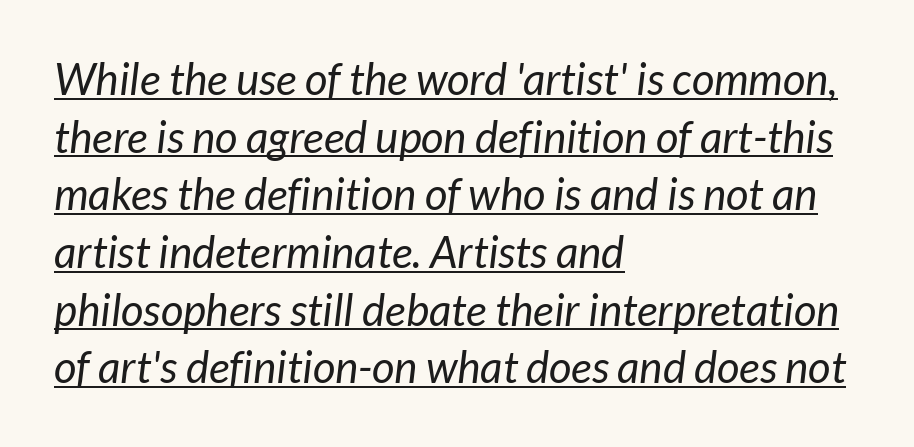
{"serif": "no", "bold": "no", "weight": "regular", "width": "normal", "stroke_contrast": "low", "x_height": "medium", "monospaced": "no", "underline": "yes", "align": "left", "line_spacing": "normal", "line_spacing_ratio": 1.31, "letter_spacing": "normal", "letter_spacing_em": 0.0, "glyph_px": 44}
